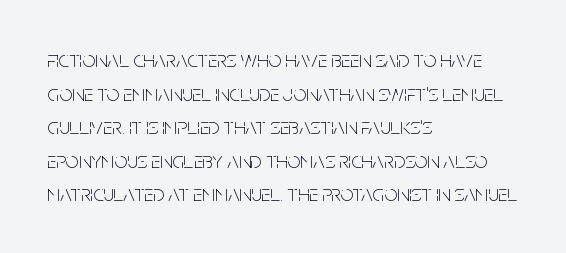
Q: Is the text bold? A: No.
Q: Is the text italic (slanted)? A: No, it is upright.
Q: Is the text underlined? A: No.
Q: How is the paragraph aligned? A: Left-aligned.
Q: Is the spacing between letters normal or unusually wide? A: Normal.
Q: Is the spacing between lines tight, normal or loose? A: Normal.
